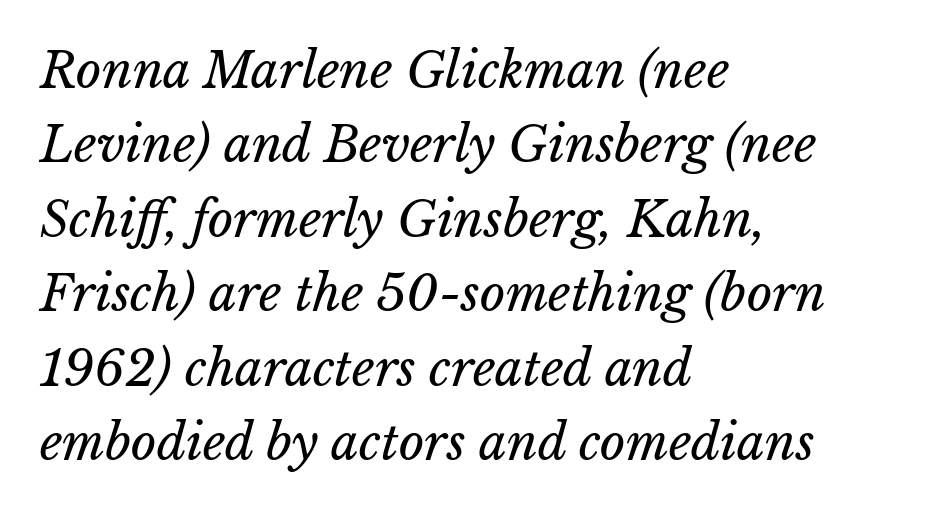
{"bold": "no", "weight": "regular", "width": "normal", "stroke_contrast": "low", "x_height": "medium", "monospaced": "no", "underline": "no", "align": "left", "line_spacing": "normal", "line_spacing_ratio": 1.52, "letter_spacing": "normal", "letter_spacing_em": 0.0, "glyph_px": 49}
